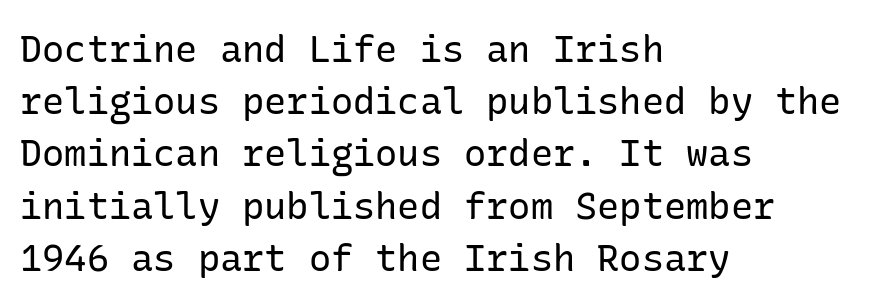
{"serif": "no", "italic": "no", "bold": "no", "weight": "regular", "width": "normal", "stroke_contrast": "low", "x_height": "medium", "underline": "no", "align": "left", "line_spacing": "normal", "line_spacing_ratio": 1.41, "letter_spacing": "normal", "letter_spacing_em": 0.0, "glyph_px": 37}
